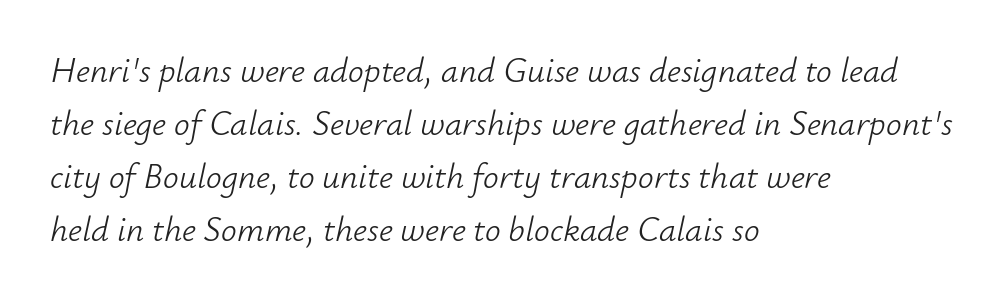
The image shows 35 px light type, italic (leaning right); set left-aligned, normal line spacing (1.51x), normal letter spacing, not underlined; low stroke contrast and a small x-height.
